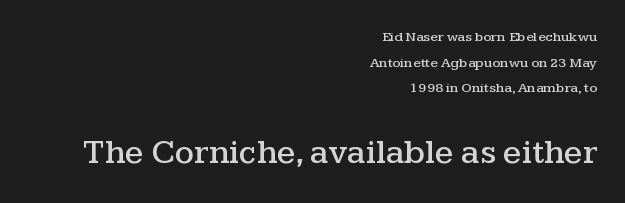
You could call the tracking neutral — neither tight nor loose. Every row of glyphs terminates at an identical x-position on the right. Varying glyph widths throughout — classic text-font behaviour. The type family on display is of the serif kind. Whoever set this made the second block the dominant, larger element. The foot of each line stays bare and open.
